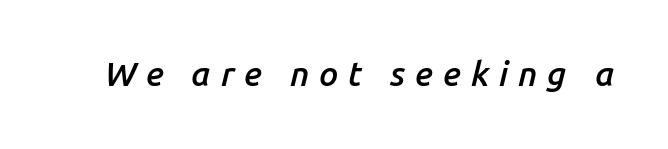
The image shows 34 px semibold type, italic (leaning right); set unusually wide letter spacing (+0.29 em), not underlined; low stroke contrast and a medium x-height.
